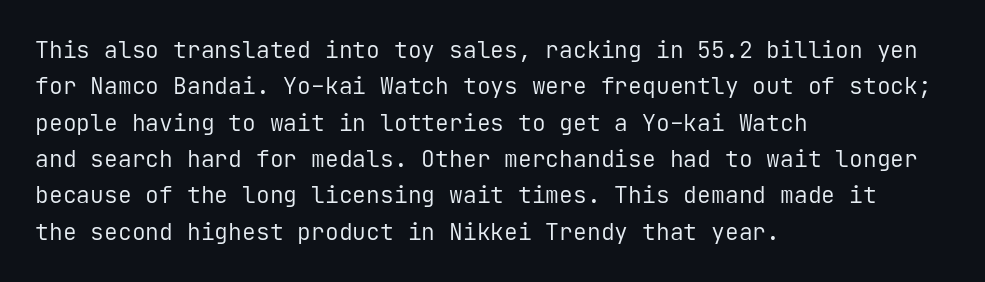
Q: Is the text bold? A: No.
Q: Is the text italic (slanted)? A: No, it is upright.
Q: Is the text underlined? A: No.
Q: How is the paragraph aligned? A: Left-aligned.
Q: Is the spacing between letters normal or unusually wide? A: Normal.
Q: Is the spacing between lines tight, normal or loose? A: Normal.
